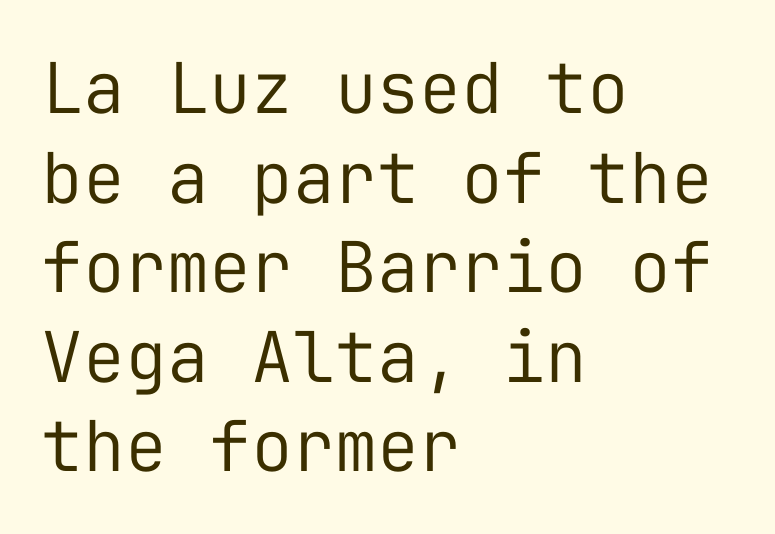
Q: Is the text bold? A: No.
Q: Is the text italic (slanted)? A: No, it is upright.
Q: Is the typeface a serif or a sans-serif typeface? A: Sans-serif.
Q: Is the text underlined? A: No.
Q: How is the paragraph aligned? A: Left-aligned.
Q: Is the spacing between letters normal or unusually wide? A: Normal.
Q: Is the spacing between lines tight, normal or loose? A: Normal.
Q: Width (condensed, normal, or wide)? A: Normal.
Q: Stroke contrast? A: Low.
Q: x-height? A: Medium.
Q: Monospaced? A: Yes.
